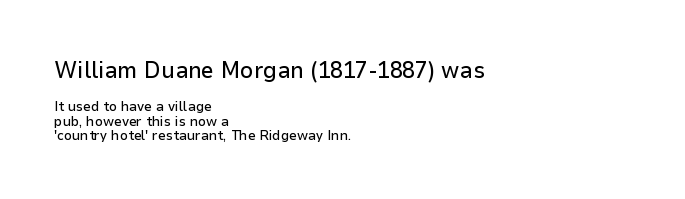
Characters follow at the spacing the type designer built in. A student would call this left alignment; a typographer would say flush left, rag right. Nope, not italic — everything's standing straight. Block one is the big one; block two sits smaller underneath. Reading down the column, the eye jumps only a short way to each next line.
